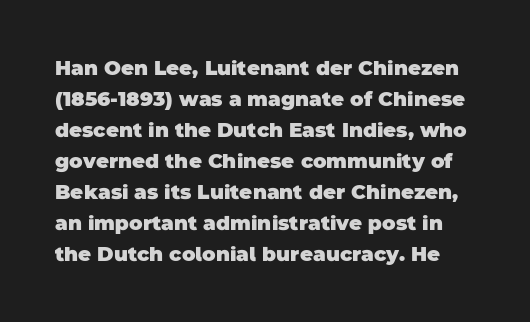
Q: Is the text bold? A: Yes.
Q: Is the text underlined? A: No.
Q: Is the spacing between letters normal or unusually wide? A: Normal.
Q: Is the spacing between lines tight, normal or loose? A: Normal.
